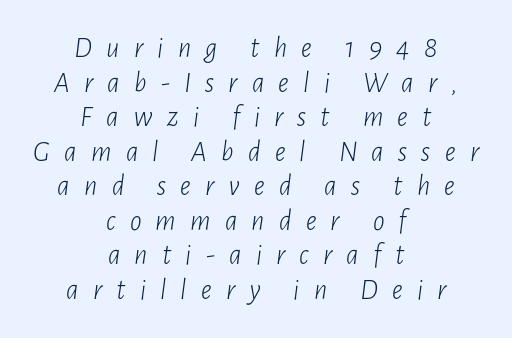
Style check: oblique. You could only call the tracking loose — the letters float apart. These lines are rendered in a variable-pitch font. Unbolded letterforms with no extra heft.
